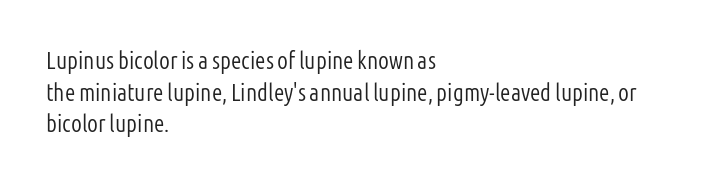
The image shows 24 px text type, upright; set left-aligned, normal line spacing (1.32x), normal letter spacing, not underlined.
